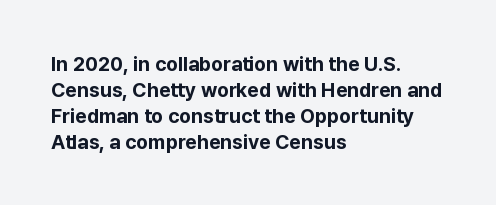
The lettering holds an erect, upright posture throughout. The text block is weighted toward the left margin, trailing off unevenly rightward. The strokes are fattened all the way to bold. Bare-footed words on every line.
